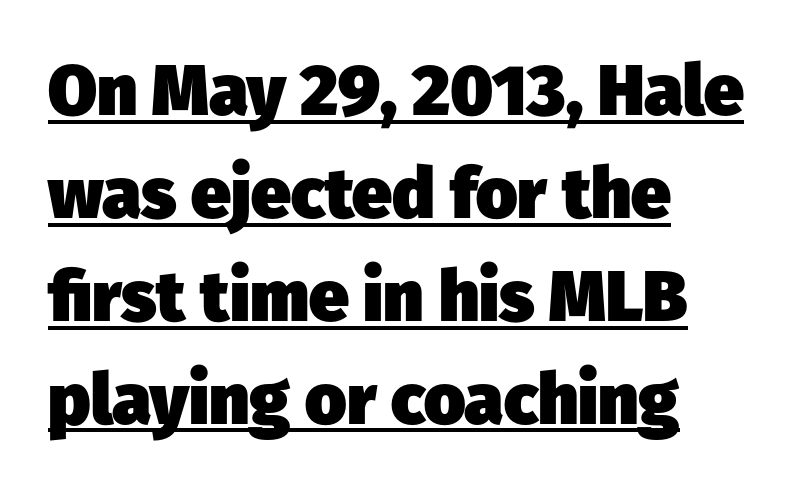
{"serif": "no", "bold": "yes", "weight": "heavy", "width": "normal", "stroke_contrast": "low", "x_height": "medium", "monospaced": "no", "underline": "yes", "align": "left", "line_spacing": "normal", "line_spacing_ratio": 1.45, "letter_spacing": "normal", "letter_spacing_em": 0.0, "glyph_px": 71}
